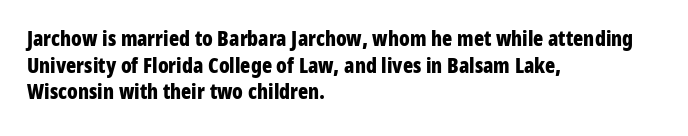
{"italic": "no", "bold": "yes", "underline": "no", "align": "left", "line_spacing": "normal", "line_spacing_ratio": 1.27, "letter_spacing": "normal", "letter_spacing_em": 0.0, "glyph_px": 21}
